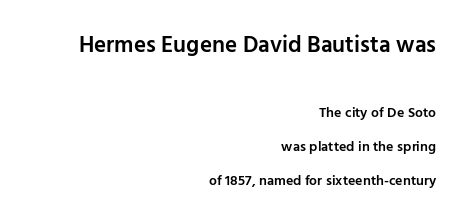
{"italic": "no", "bold": "semi", "underline": "no", "align": "right", "line_spacing": "loose", "line_spacing_ratio": 2.45, "letter_spacing": "normal", "letter_spacing_em": 0.0, "larger_block": "first", "size_ratio": 1.64, "glyph_px": 23}
